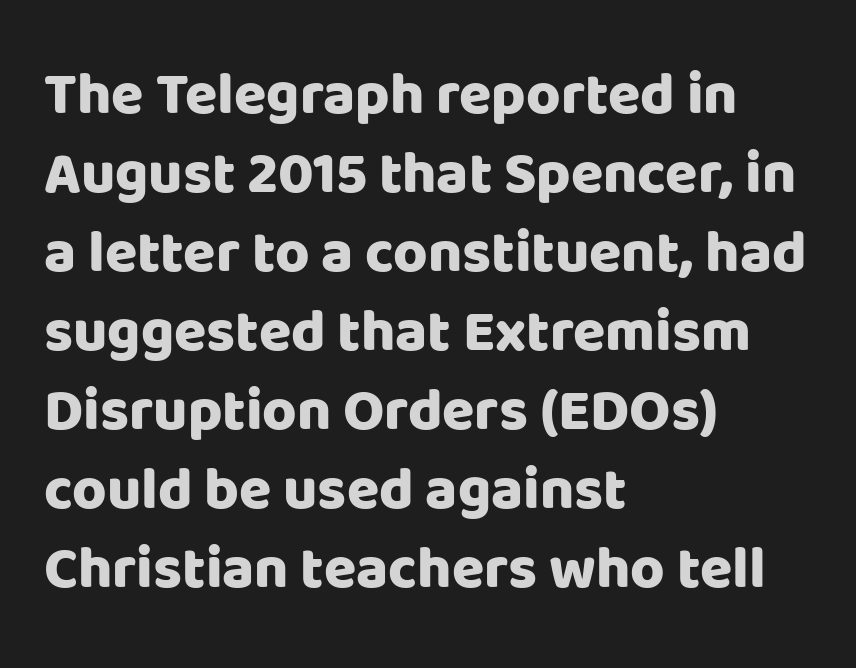
The image shows 59 px heavy sans-serif type, upright; set left-aligned, normal line spacing (1.34x), normal letter spacing, not underlined; low stroke contrast and a large x-height.
